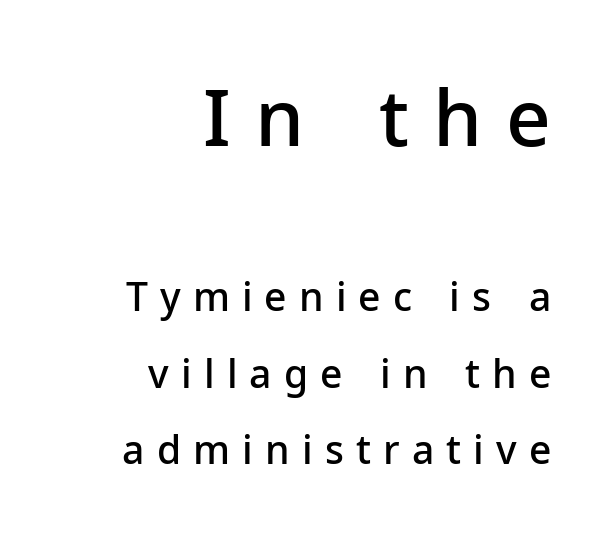
The image shows 78 px semibold sans-serif type, upright; set right-aligned, loose line spacing (1.96x), unusually wide letter spacing (+0.31 em), not underlined; the first (top) block is 2.0x larger; low stroke contrast and a medium x-height.
